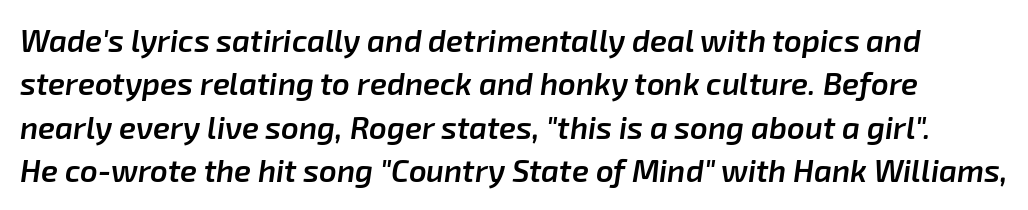
What stands out about the letter spacing? Nothing — it is the standard amount. Each letter keeps its own natural width here, so spacing adapts to shape. The face used here is a semibold: visibly heavier than regular, lighter than bold. Lines of text with bare space underneath.
